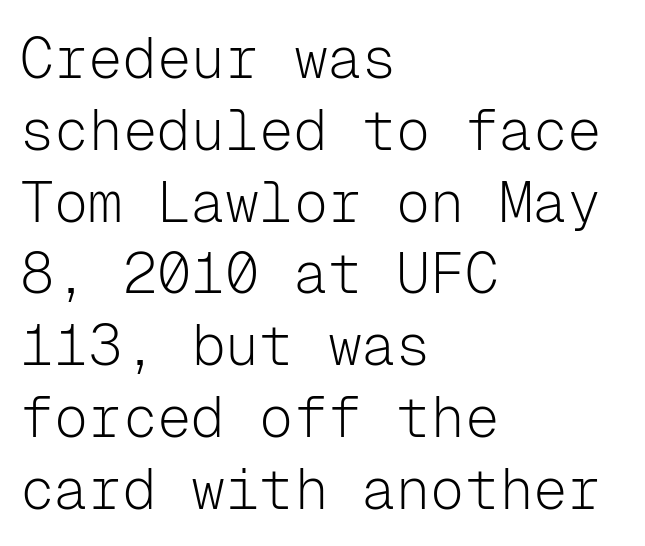
{"serif": "no", "italic": "no", "bold": "no", "weight": "light", "width": "normal", "stroke_contrast": "low", "x_height": "medium", "monospaced": "yes", "underline": "no", "align": "left", "line_spacing": "normal", "line_spacing_ratio": 1.26, "letter_spacing": "normal", "letter_spacing_em": 0.0, "glyph_px": 57}
